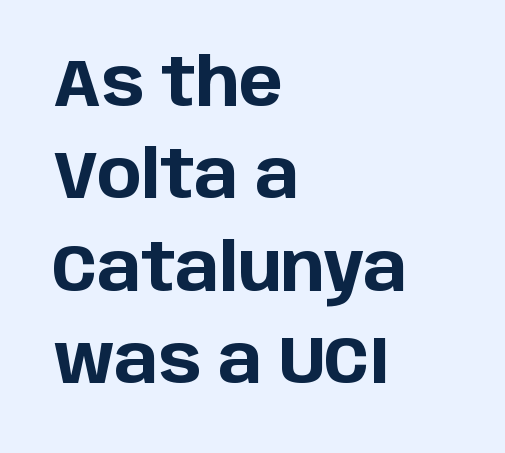
{"serif": "no", "italic": "no", "bold": "yes", "weight": "bold", "width": "normal", "stroke_contrast": "low", "x_height": "large", "monospaced": "no", "underline": "no", "align": "left", "line_spacing": "normal", "line_spacing_ratio": 1.4, "letter_spacing": "normal", "letter_spacing_em": 0.0, "glyph_px": 66}
